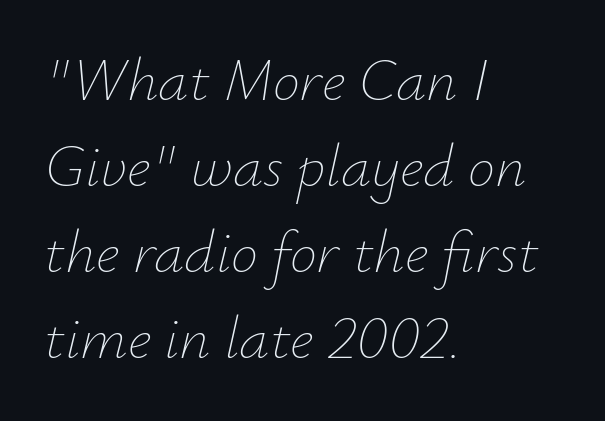
{"italic": "yes", "lean": "right", "slant_degrees": 12, "bold": "no", "weight": "thin", "width": "normal", "stroke_contrast": "low", "x_height": "small", "monospaced": "no", "underline": "no", "align": "left", "line_spacing": "normal", "line_spacing_ratio": 1.41, "letter_spacing": "normal", "letter_spacing_em": 0.0, "glyph_px": 61}
